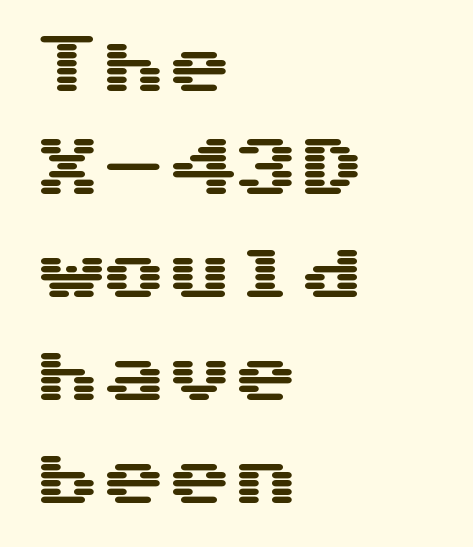
Q: Is the text italic (slanted)? A: No, it is upright.
Q: Is the typeface a serif or a sans-serif typeface? A: Sans-serif.
Q: Is the text underlined? A: No.
Q: How is the paragraph aligned? A: Left-aligned.
Q: Is the spacing between letters normal or unusually wide? A: Normal.
Q: Is the spacing between lines tight, normal or loose? A: Normal.
Q: Width (condensed, normal, or wide)? A: Wide.
Q: Stroke contrast? A: Medium.
Q: x-height? A: Medium.
